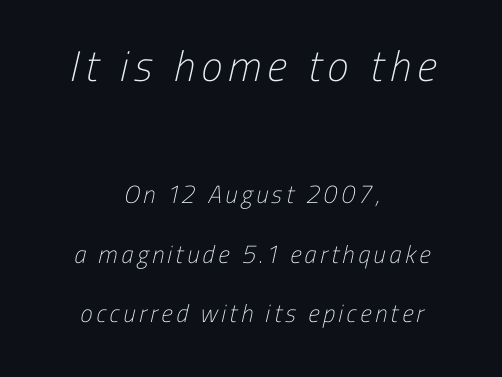
{"serif": "no", "bold": "no", "weight": "light", "width": "condensed", "stroke_contrast": "low", "x_height": "medium", "monospaced": "no", "underline": "no", "align": "center", "line_spacing": "loose", "line_spacing_ratio": 2.37, "larger_block": "first", "size_ratio": 1.72, "glyph_px": 43}
